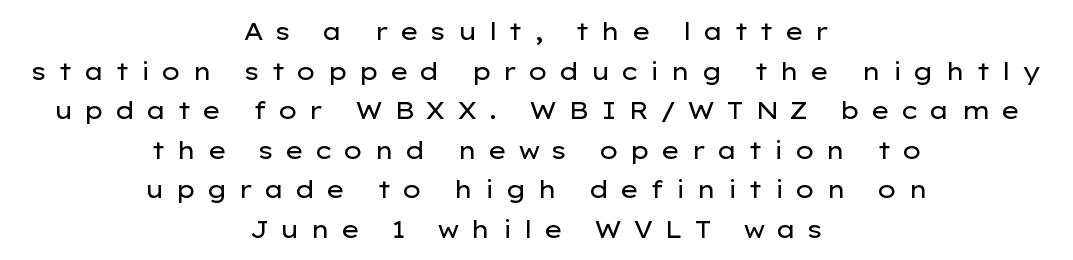
{"italic": "no", "bold": "no", "underline": "no", "align": "center", "line_spacing": "normal", "line_spacing_ratio": 1.65, "letter_spacing": "wide", "letter_spacing_em": 0.44, "glyph_px": 24}
